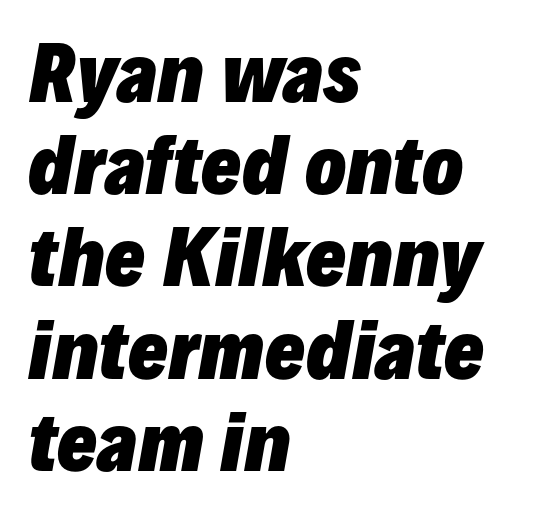
Q: Is the text bold? A: Yes.
Q: Is the text italic (slanted)? A: Yes, it leans right by about 10 degrees.
Q: Is the text underlined? A: No.
Q: How is the paragraph aligned? A: Left-aligned.
Q: Is the spacing between letters normal or unusually wide? A: Normal.
Q: Width (condensed, normal, or wide)? A: Normal.
Q: Stroke contrast? A: Low.
Q: x-height? A: Medium.
Q: Monospaced? A: No.
